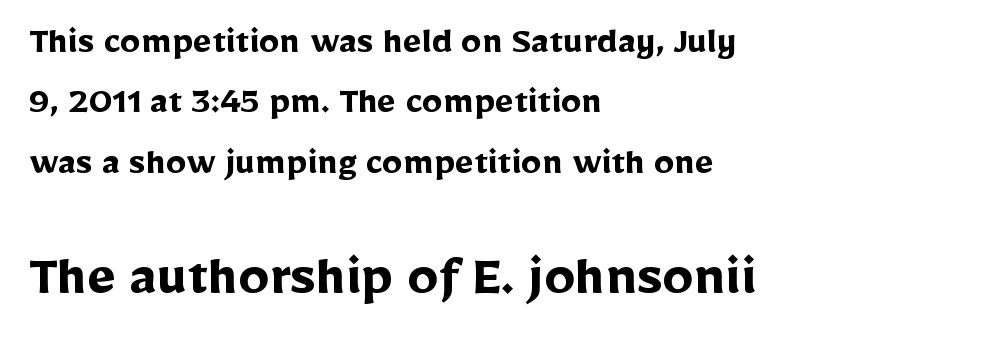
The image shows 62 px semibold sans-serif type, upright; set left-aligned, normal line spacing (1.47x), normal letter spacing, not underlined; the second (bottom) block is 1.51x larger; low stroke contrast and a medium x-height.
